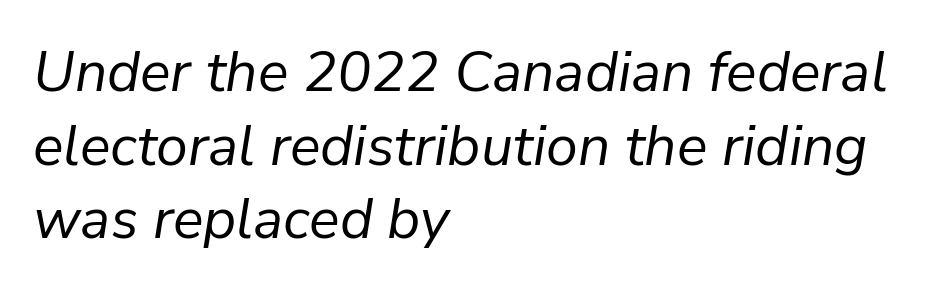
The rag falls on the right side of this text block. Heft: none added — not bold. The space between consecutive lines is moderate. This sample uses an oblique cut, with every glyph tilted off the vertical. Underline: absent. What stands out about the letter spacing? Nothing — it is the standard amount.
